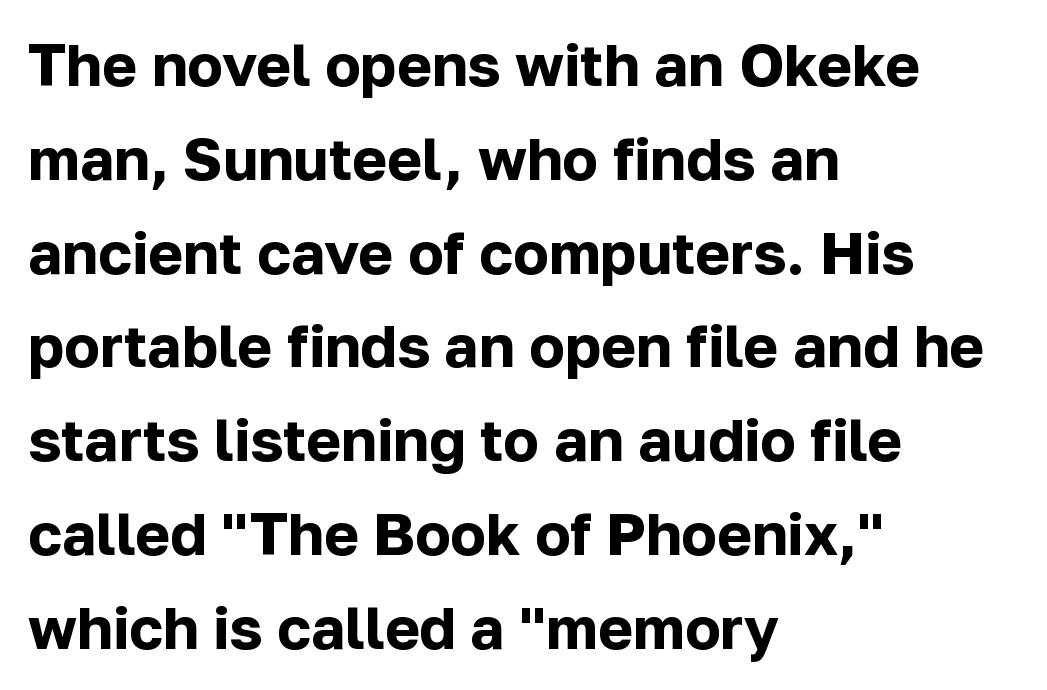
The image shows 59 px bold sans-serif type, upright; set left-aligned, normal line spacing (1.59x), normal letter spacing, not underlined; low stroke contrast and a medium x-height.
